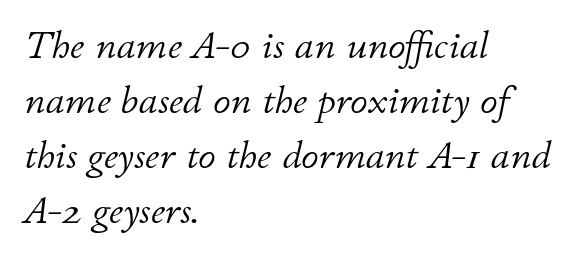
Characters follow at the spacing the type designer built in. The lettering tilts uniformly, giving the passage an italic look. The space beneath each line is pristine and unruled. The weight would be labelled regular, book, light, or lighter still.
